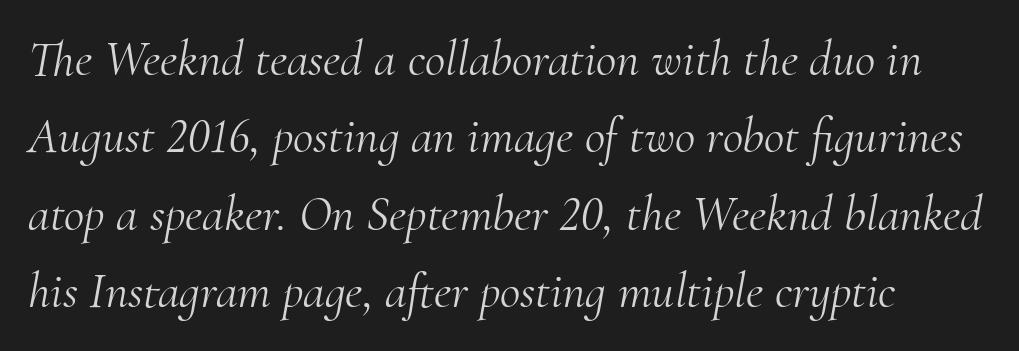
Varying glyph widths throughout — classic text-font behaviour. Each word holds together tightly as a unit, with standard inter-letter gaps. The glyphs look as if they've been sheared to an angle. The glyphs are unaccompanied by any horizontal stroke below them. What's the leading like? Ordinary, nothing unusual. The typeface has the unassuming heft of standard copy or less.
